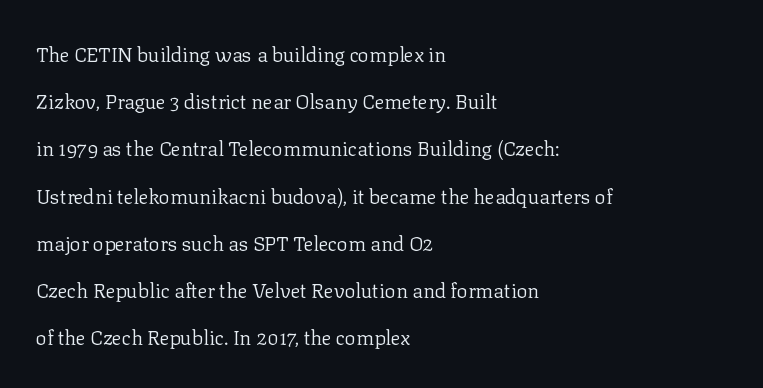
The image shows 20 px text type, upright; set left-aligned, loose line spacing (2.36x), normal letter spacing, not underlined.
